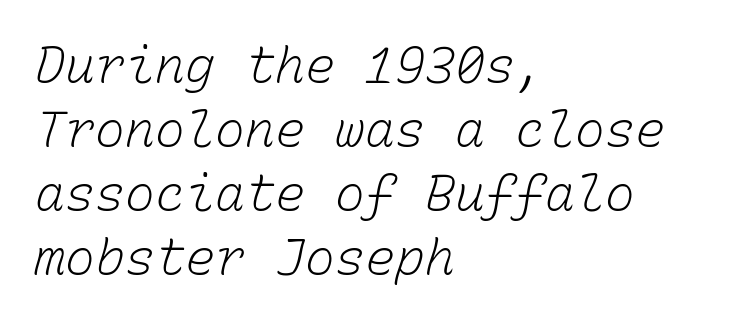
The image shows 50 px light type, monospaced; set left-aligned, normal line spacing (1.28x), normal letter spacing, not underlined; low stroke contrast and a medium x-height.
